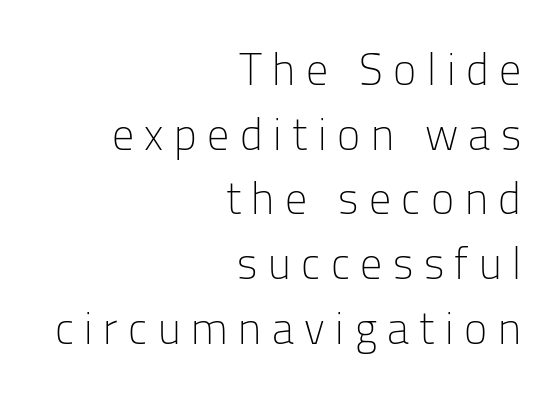
Q: Is the text bold? A: No.
Q: Is the text italic (slanted)? A: No, it is upright.
Q: Is the typeface a serif or a sans-serif typeface? A: Sans-serif.
Q: Is the text underlined? A: No.
Q: How is the paragraph aligned? A: Right-aligned.
Q: Is the spacing between letters normal or unusually wide? A: Unusually wide.
Q: Is the spacing between lines tight, normal or loose? A: Normal.
Q: Width (condensed, normal, or wide)? A: Normal.
Q: Stroke contrast? A: Low.
Q: x-height? A: Medium.
Q: Monospaced? A: No.
